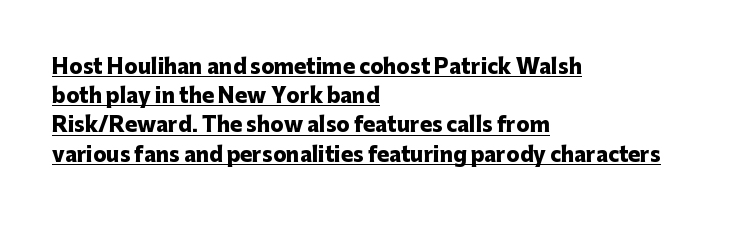
The image shows 20 px bold type, upright; set left-aligned, normal line spacing (1.46x), normal letter spacing, underlined.
